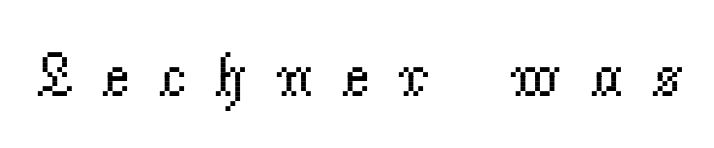
{"serif": "yes", "italic": "no", "bold": "no", "weight": "regular", "width": "normal", "stroke_contrast": "low", "x_height": "small", "monospaced": "no", "underline": "no", "letter_spacing": "wide", "letter_spacing_em": 0.43, "glyph_px": 63}
